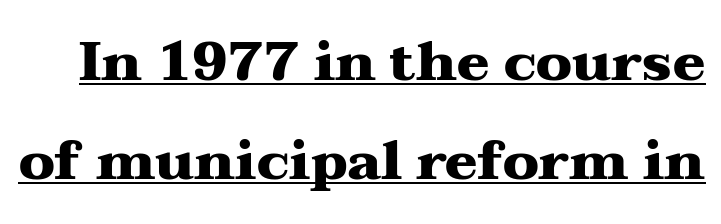
{"serif": "yes", "italic": "no", "bold": "yes", "weight": "heavy", "width": "wide", "stroke_contrast": "medium", "x_height": "medium", "monospaced": "no", "underline": "yes", "line_spacing_ratio": 1.83, "letter_spacing": "normal", "letter_spacing_em": 0.0, "glyph_px": 54}
